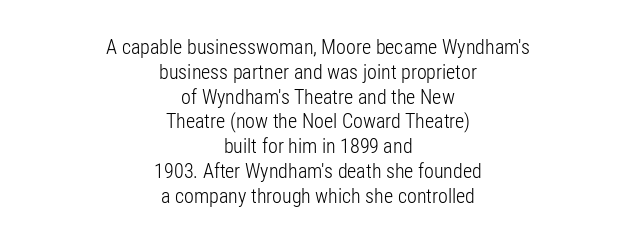
{"italic": "no", "bold": "no", "underline": "no", "align": "center", "line_spacing_ratio": 1.24, "letter_spacing": "normal", "letter_spacing_em": 0.0, "glyph_px": 20}
